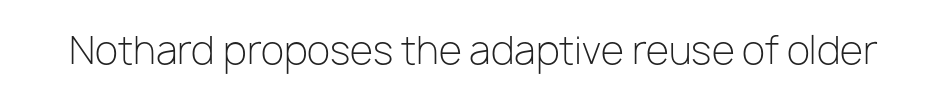
The image shows 38 px light sans-serif type, upright; set normal letter spacing, not underlined; low stroke contrast and a medium x-height.
